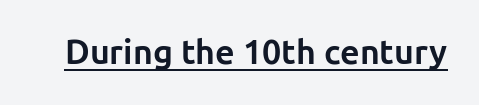
Q: Is the text bold? A: Yes.
Q: Is the text italic (slanted)? A: No, it is upright.
Q: Is the typeface a serif or a sans-serif typeface? A: Sans-serif.
Q: Is the text underlined? A: Yes.
Q: Is the spacing between letters normal or unusually wide? A: Normal.
Q: Width (condensed, normal, or wide)? A: Normal.
Q: Stroke contrast? A: Low.
Q: x-height? A: Medium.
Q: Monospaced? A: No.
